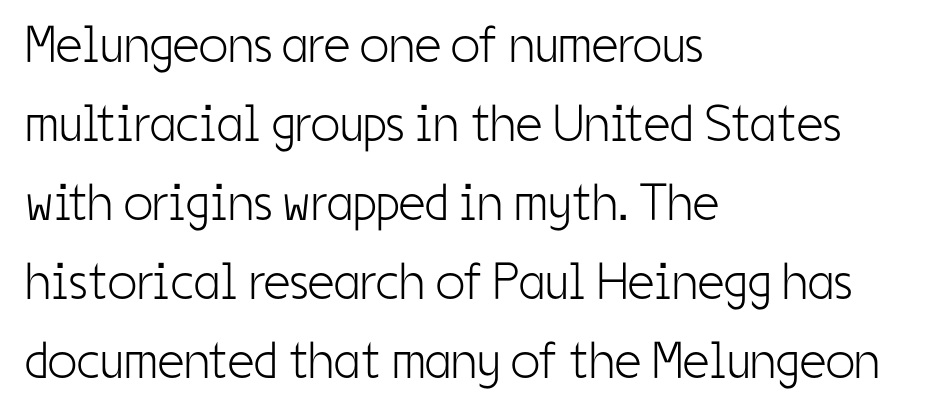
{"serif": "no", "italic": "no", "bold": "no", "weight": "light", "width": "condensed", "stroke_contrast": "low", "x_height": "medium", "monospaced": "no", "underline": "no", "align": "left", "line_spacing": "normal", "line_spacing_ratio": 1.52, "letter_spacing": "normal", "letter_spacing_em": 0.0, "glyph_px": 52}
